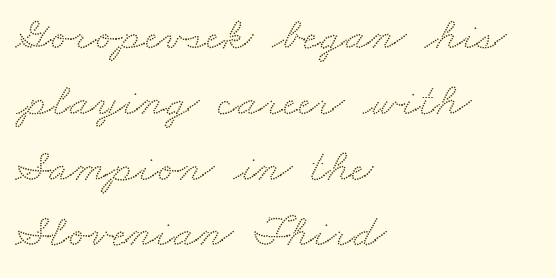
Letters rest on an invisible, unmarked baseline. Teacher's note: observe the even left margin — that is flush-left alignment. The space between consecutive lines is moderate. Nobody touched the tracking dial on this one. Think of a printed novel: that variable character pitch is what you see here. The type family on display is of the serif kind.
